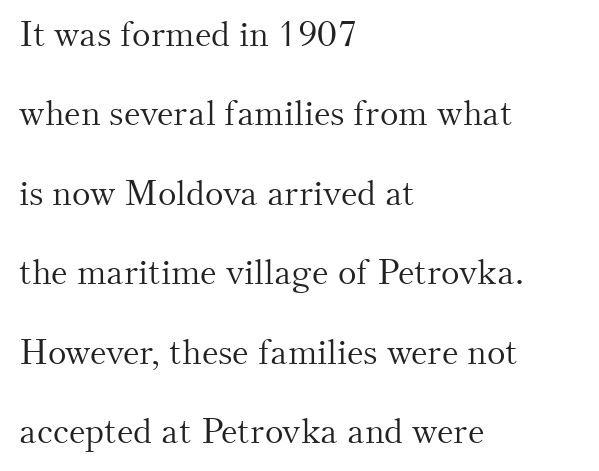
Quick note: underline off. Honestly, the letter spacing is just normal — you wouldn't notice it. A quiet, ordinary-to-light weight characterises the typeface. Designer's note — italics off, roman on. Each letter keeps its own natural width here, so spacing adapts to shape. Little horizontal feet cap the strokes, marking this as serif type.
